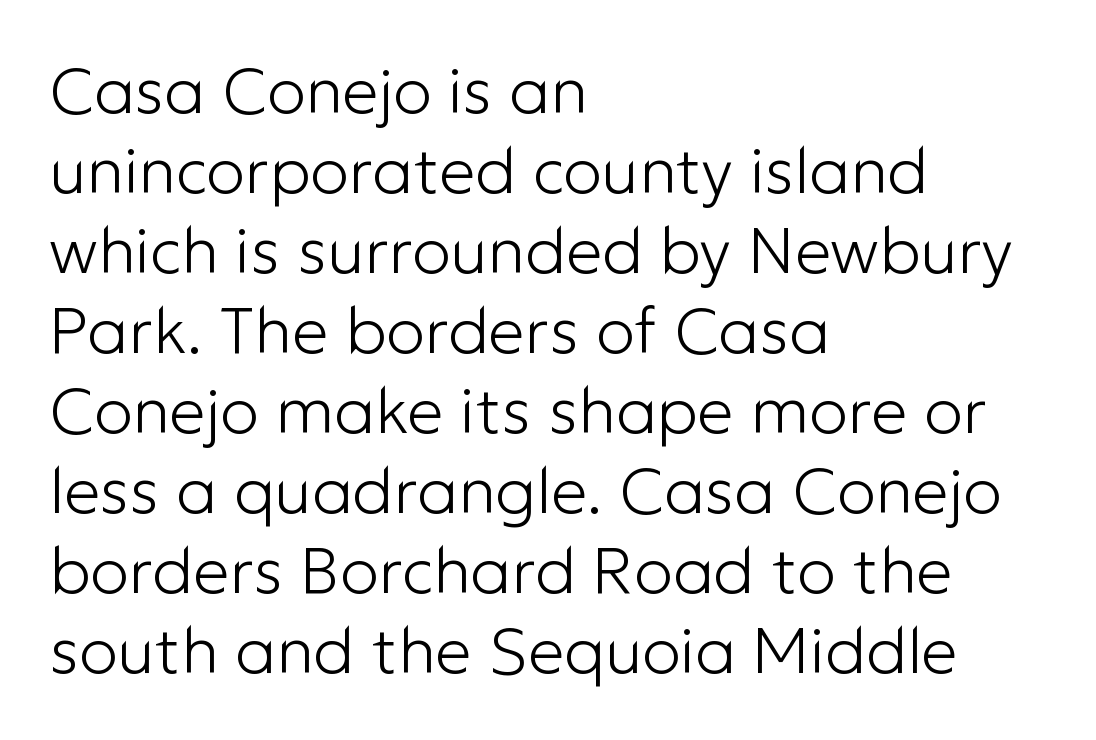
Q: Is the text bold? A: No.
Q: Is the text italic (slanted)? A: No, it is upright.
Q: Is the typeface a serif or a sans-serif typeface? A: Sans-serif.
Q: Is the text underlined? A: No.
Q: How is the paragraph aligned? A: Left-aligned.
Q: Is the spacing between letters normal or unusually wide? A: Normal.
Q: Width (condensed, normal, or wide)? A: Normal.
Q: Stroke contrast? A: Low.
Q: x-height? A: Medium.
Q: Monospaced? A: No.
